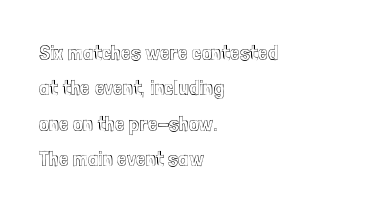
Clear beneath every line of the passage. Upright lettering throughout. Typeset ragged right — the left edge is the straight one. The tracking reads as untouched default to a designer's eye. The rows are spaced the way most documents space them.
